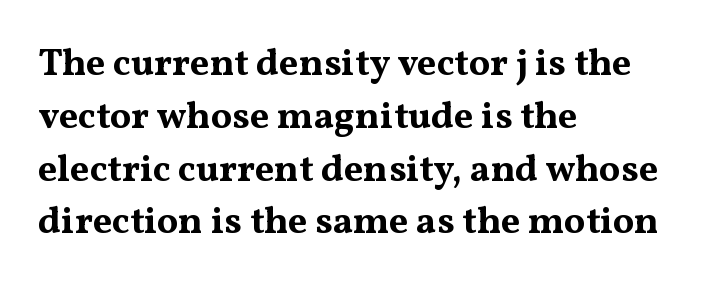
The image shows 38 px bold, wide serif type, upright; set left-aligned, normal line spacing (1.39x), normal letter spacing, not underlined; medium stroke contrast and a medium x-height.
